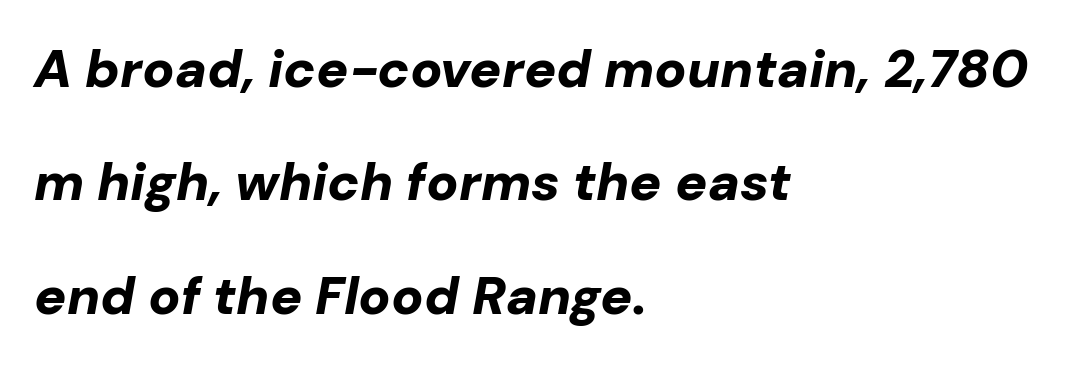
The whole block is typeset with a tilt. Leading is clearly above the norm, producing a sparse column. Horizontal alignment here is leftward, the default for most running prose. The words here are not underlined. Is this a fixed-width face? No — the glyphs have proportional, varying widths. Bold? Absolutely — the strokes are thick and heavy.
